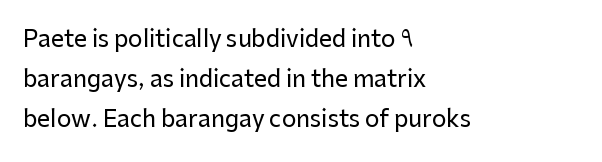
Q: Is the text italic (slanted)? A: No, it is upright.
Q: Is the text underlined? A: No.
Q: How is the paragraph aligned? A: Left-aligned.
Q: Is the spacing between letters normal or unusually wide? A: Normal.
